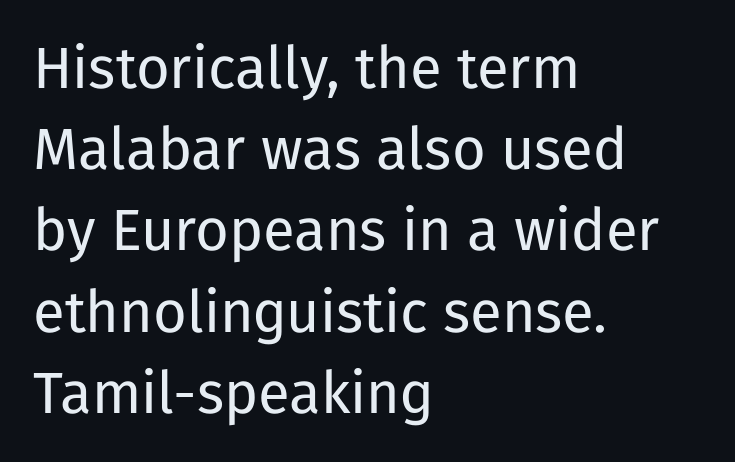
{"serif": "no", "italic": "no", "bold": "no", "weight": "regular", "width": "normal", "stroke_contrast": "low", "x_height": "medium", "monospaced": "no", "underline": "no", "align": "left", "line_spacing": "normal", "line_spacing_ratio": 1.4, "letter_spacing": "normal", "letter_spacing_em": 0.0, "glyph_px": 58}
